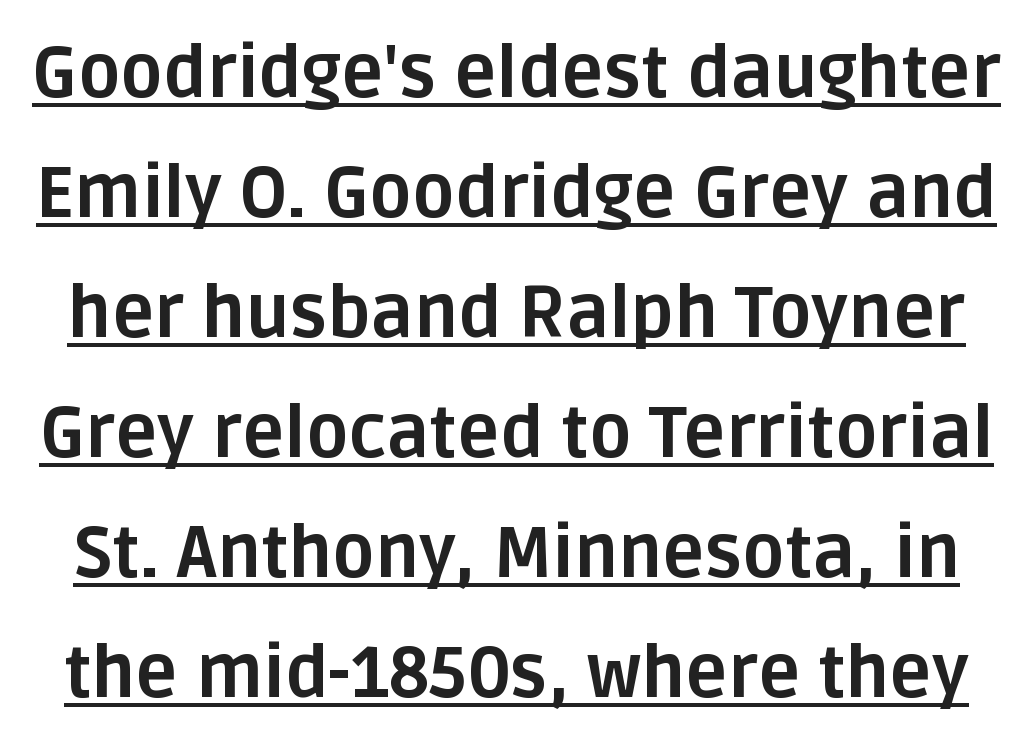
Students, observe: this is what conventionally led text looks like. What weight is shown? A full bold with thick strokes. Is there an underline? Yes — a line sits under the letters. Think of a printed novel: that variable character pitch is what you see here. The tracking reads as untouched default to a designer's eye.
